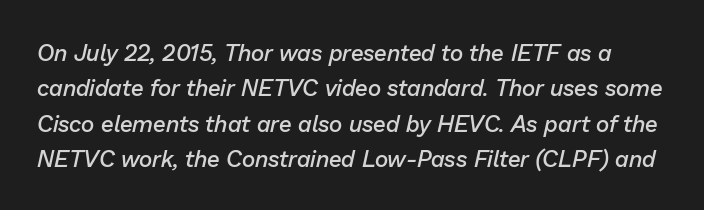
Italic? Definitely — the glyphs are oblique. The font is running at a semibold setting, under full bold. Descenders are the only things crossing below the line. Evenly set lines give the paragraph a standard silhouette.
